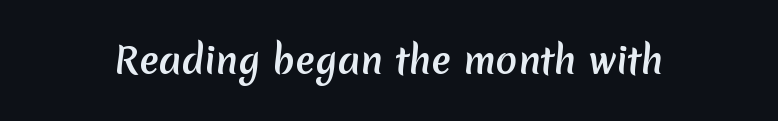
The letters advance in unequal steps, a hallmark of proportional type. Underlining? Definitely not there. The face used here is rendered with its standard letterfit. I'd call this a sans setting — the letters go barefoot.
